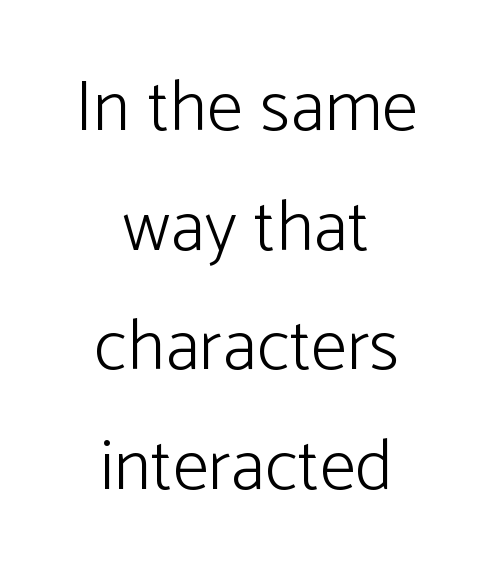
{"serif": "no", "italic": "no", "bold": "no", "weight": "light", "width": "normal", "stroke_contrast": "low", "x_height": "medium", "monospaced": "no", "underline": "no", "align": "center", "line_spacing": "normal", "line_spacing_ratio": 1.64, "letter_spacing": "normal", "letter_spacing_em": 0.0, "glyph_px": 73}
